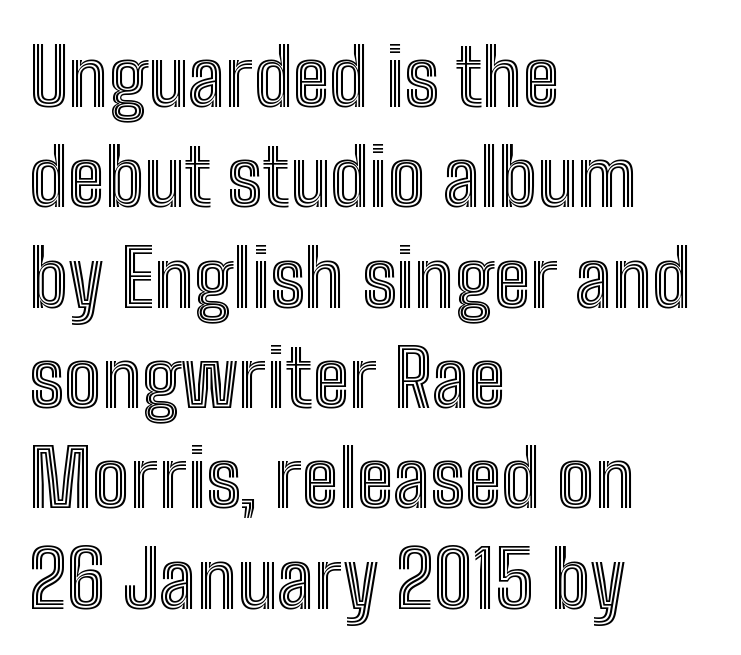
Here the designer chose a conventional face with non-uniform glyph widths. The typesetter chose a ragged-right arrangement here. Letters rest on an invisible, unmarked baseline. Spacing between characters is what you'd get straight out of the box.
